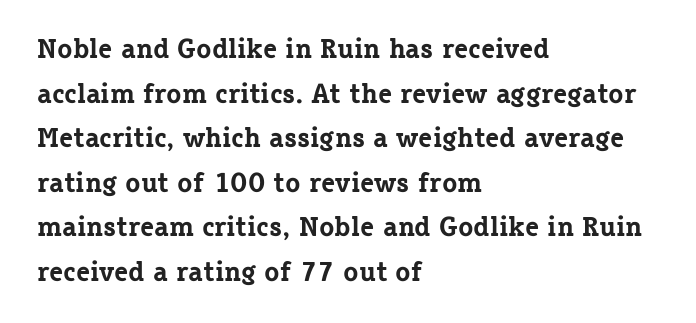
Q: Is the text bold? A: Yes.
Q: Is the text italic (slanted)? A: No, it is upright.
Q: Is the typeface a serif or a sans-serif typeface? A: Serif.
Q: Is the text underlined? A: No.
Q: How is the paragraph aligned? A: Left-aligned.
Q: Is the spacing between letters normal or unusually wide? A: Normal.
Q: Is the spacing between lines tight, normal or loose? A: Normal.
Q: Width (condensed, normal, or wide)? A: Normal.
Q: Stroke contrast? A: Low.
Q: x-height? A: Medium.
Q: Monospaced? A: No.
